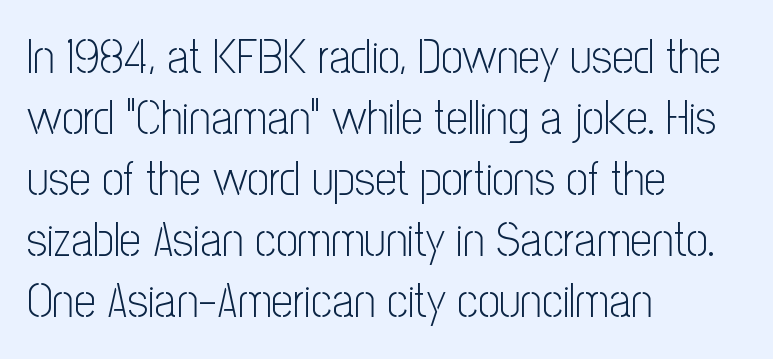
Q: Is the text bold? A: No.
Q: Is the text italic (slanted)? A: No, it is upright.
Q: Is the typeface a serif or a sans-serif typeface? A: Sans-serif.
Q: Is the text underlined? A: No.
Q: How is the paragraph aligned? A: Left-aligned.
Q: Is the spacing between letters normal or unusually wide? A: Normal.
Q: Is the spacing between lines tight, normal or loose? A: Normal.
Q: Width (condensed, normal, or wide)? A: Condensed.
Q: Stroke contrast? A: Low.
Q: x-height? A: Medium.
Q: Monospaced? A: No.
